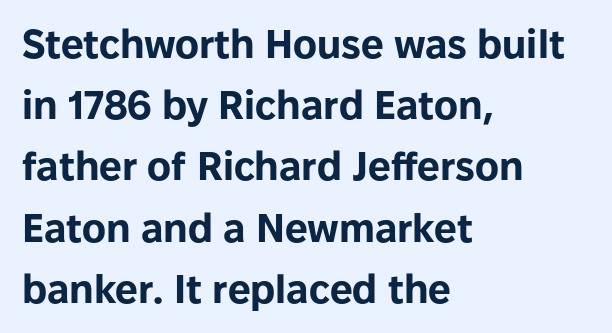
Character widths vary here, with narrow letters taking less room than wide ones. A normal amount of white space separates one row of letters from the next. Letter spacing: default. The glyphs in this specimen are sans serif. The space beneath each line is pristine and unruled. A student would call this left alignment; a typographer would say flush left, rag right.
